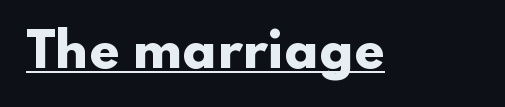
{"serif": "no", "italic": "no", "bold": "yes", "weight": "heavy", "width": "wide", "stroke_contrast": "low", "x_height": "small", "monospaced": "no", "underline": "yes", "letter_spacing": "normal", "letter_spacing_em": 0.0, "glyph_px": 48}
